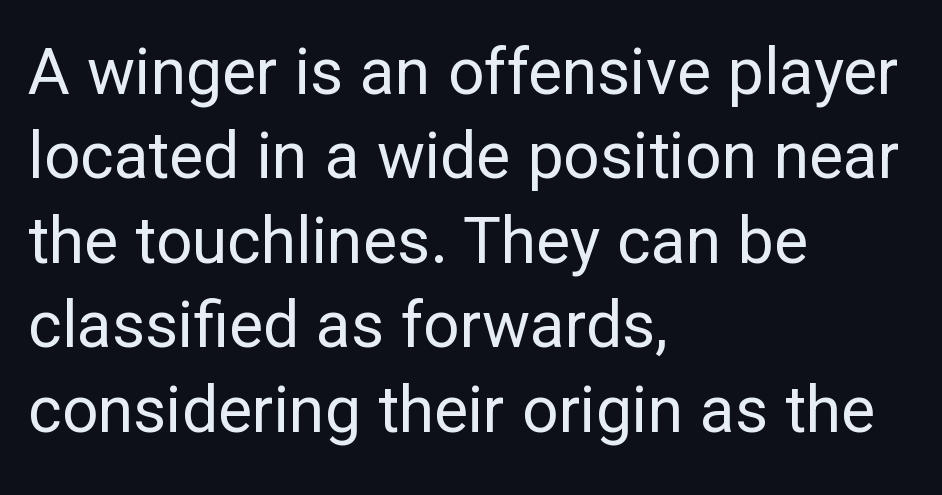
The image shows 64 px regular-weight sans-serif type, upright; set left-aligned, normal line spacing (1.32x), normal letter spacing, not underlined; low stroke contrast and a medium x-height.
